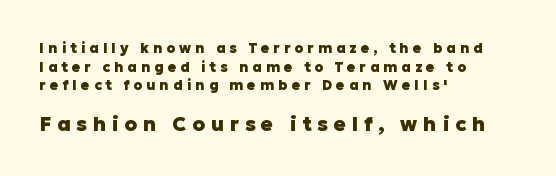
{"italic": "no", "bold": "yes", "underline": "no", "align": "left", "line_spacing": "normal", "line_spacing_ratio": 1.33, "letter_spacing": "wide", "letter_spacing_em": 0.29, "larger_block": "second", "size_ratio": 1.43, "glyph_px": 20}
